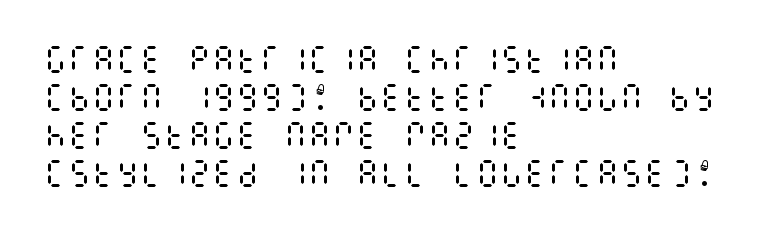
{"italic": "no", "bold": "no", "weight": "regular", "width": "condensed", "stroke_contrast": "medium", "x_height": "large", "underline": "no", "align": "left", "line_spacing": "normal", "line_spacing_ratio": 1.27, "letter_spacing": "normal", "letter_spacing_em": 0.0, "glyph_px": 30}
